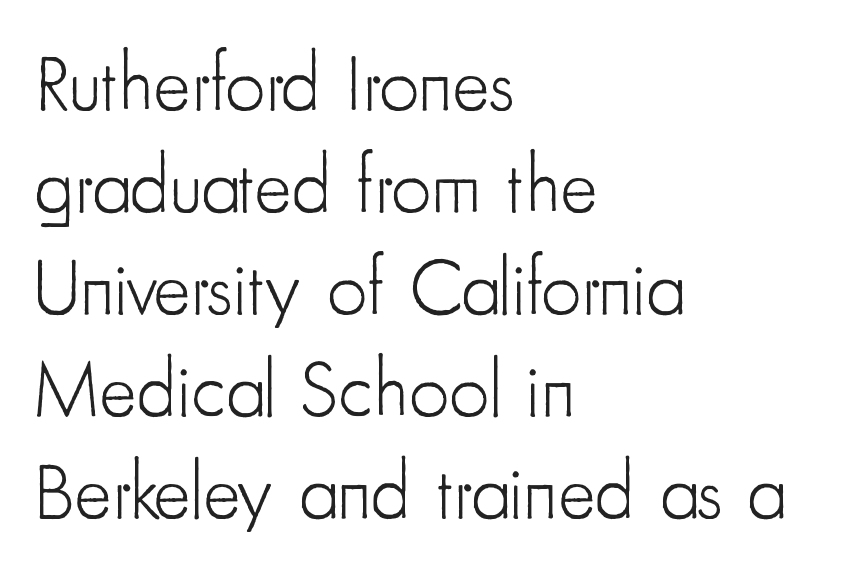
The image shows 79 px light, condensed sans-serif type, upright; set left-aligned, normal line spacing (1.29x), normal letter spacing, not underlined; low stroke contrast and a small x-height.
